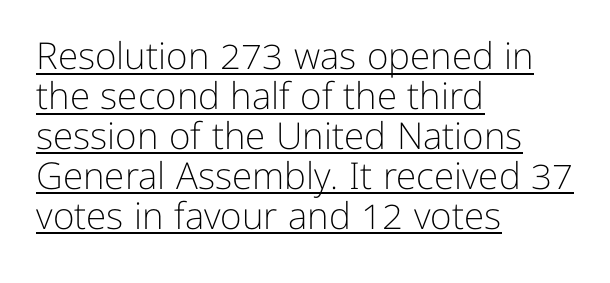
The image shows 37 px light sans-serif type, upright; set left-aligned, tight line spacing (1.08x), normal letter spacing, underlined; low stroke contrast and a medium x-height.
